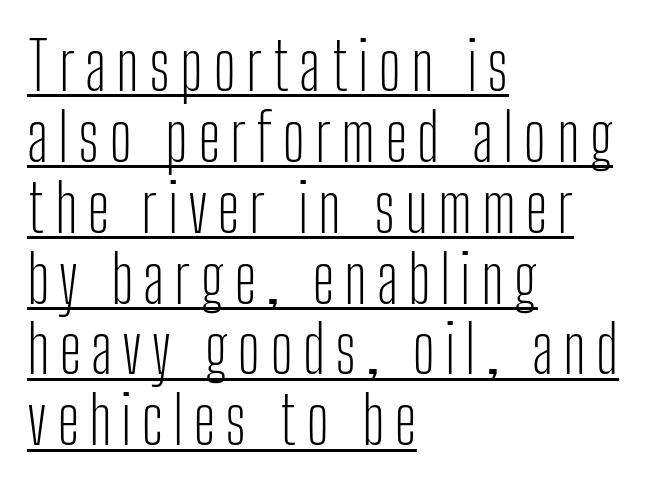
The image shows 65 px light, condensed sans-serif type, upright; set left-aligned, tight line spacing (1.09x), underlined; low stroke contrast and a medium x-height.
